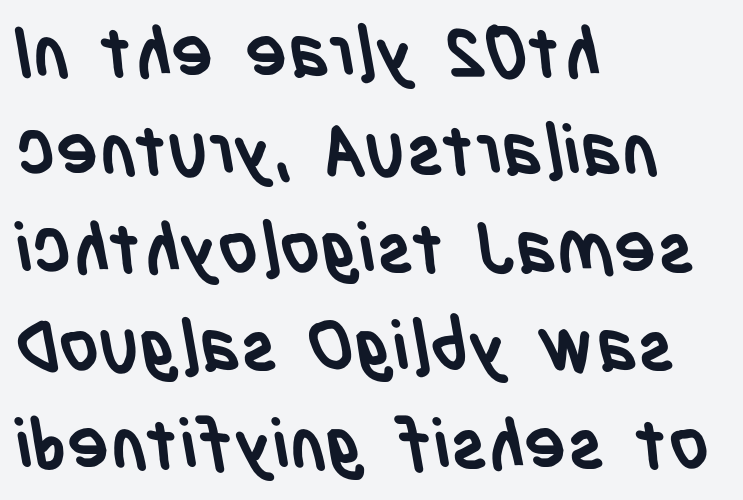
The image shows 70 px semibold, condensed sans-serif type; set left-aligned, normal line spacing (1.4x), normal letter spacing, not underlined; low stroke contrast and a large x-height.
